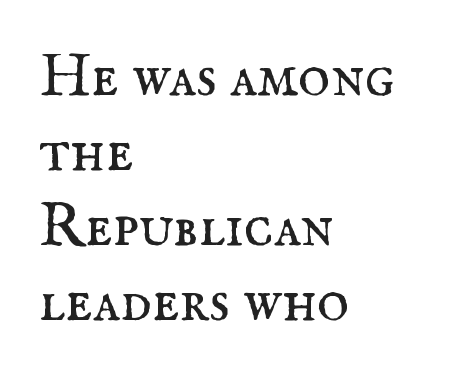
{"serif": "yes", "italic": "no", "bold": "no", "weight": "regular", "width": "normal", "stroke_contrast": "medium", "x_height": "small", "monospaced": "no", "underline": "no", "align": "left", "line_spacing_ratio": 1.23, "letter_spacing": "normal", "letter_spacing_em": 0.0, "glyph_px": 61}
